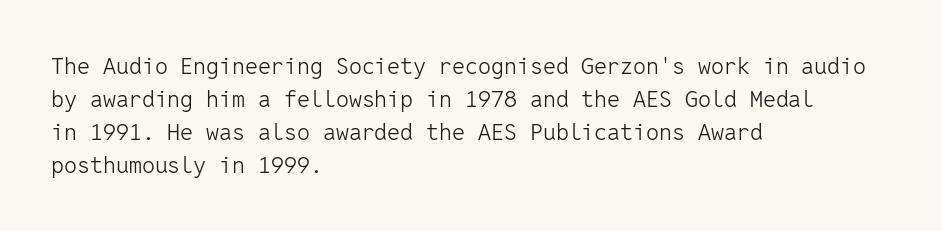
Q: Is the text bold? A: No.
Q: Is the text italic (slanted)? A: No, it is upright.
Q: Is the text underlined? A: No.
Q: How is the paragraph aligned? A: Left-aligned.
Q: Is the spacing between letters normal or unusually wide? A: Normal.
Q: Is the spacing between lines tight, normal or loose? A: Normal.
